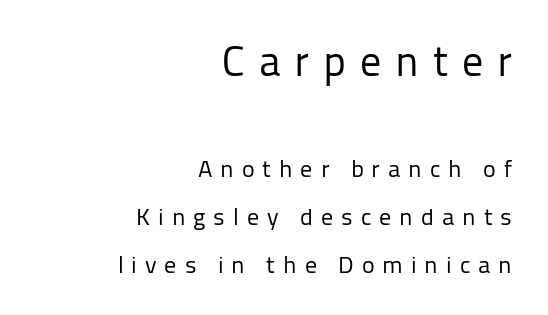
Q: Is the text bold? A: No.
Q: Is the text italic (slanted)? A: No, it is upright.
Q: Is the typeface a serif or a sans-serif typeface? A: Sans-serif.
Q: Is the text underlined? A: No.
Q: How is the paragraph aligned? A: Right-aligned.
Q: Is the spacing between letters normal or unusually wide? A: Unusually wide.
Q: Is the spacing between lines tight, normal or loose? A: Loose.
Q: Which block of text is set in a larger size, the first (top) or the second (bottom)? A: The first (top) one.
Q: Width (condensed, normal, or wide)? A: Normal.
Q: Stroke contrast? A: Low.
Q: x-height? A: Medium.
Q: Monospaced? A: No.
